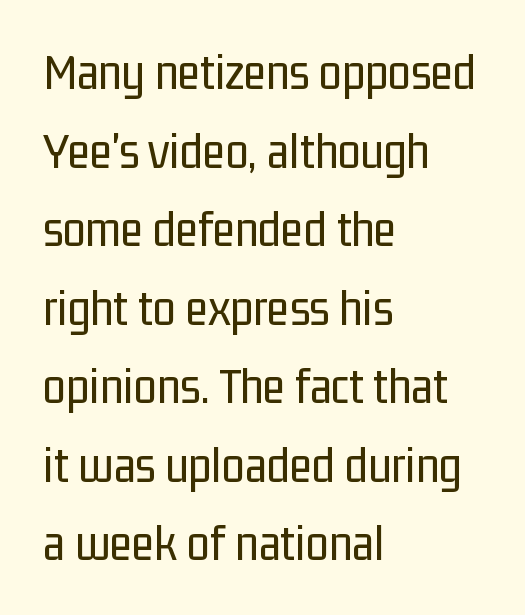
Posture: vertical. The face used here is a sans, in the tradition of grotesques and geometrics. The area under the type is left untouched. Stems here are at most as thick as an everyday book face. Does the copy run flush right? No — it runs flush left.
